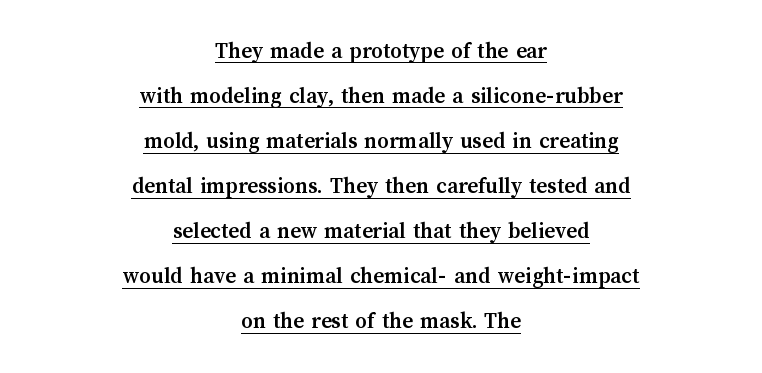
{"italic": "no", "bold": "yes", "underline": "yes", "align": "center", "line_spacing": "loose", "line_spacing_ratio": 1.96, "letter_spacing": "normal", "letter_spacing_em": 0.0, "glyph_px": 23}
